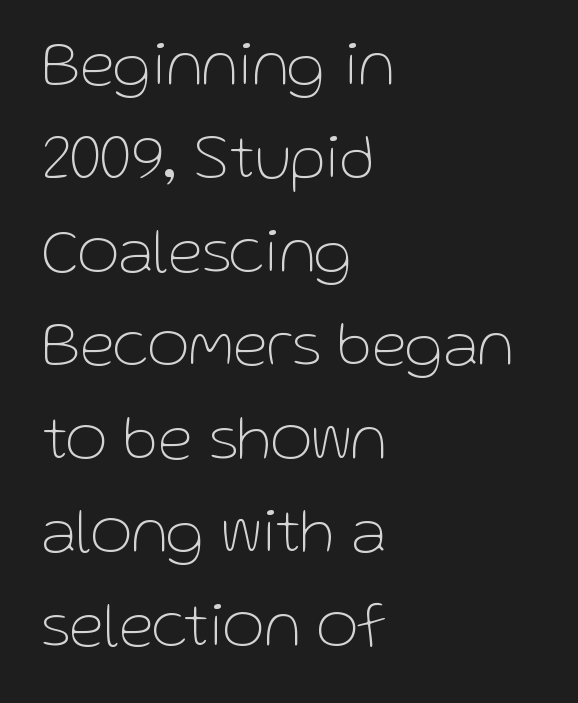
Any mark beneath the type? The region is blank. Italic: no, the glyphs are upright roman. Notice how descenders clear the ascenders below comfortably — that's standard leading. No heavy texture on the line: the type isn't bold. The horizontal fit of the characters is conventional and even.
